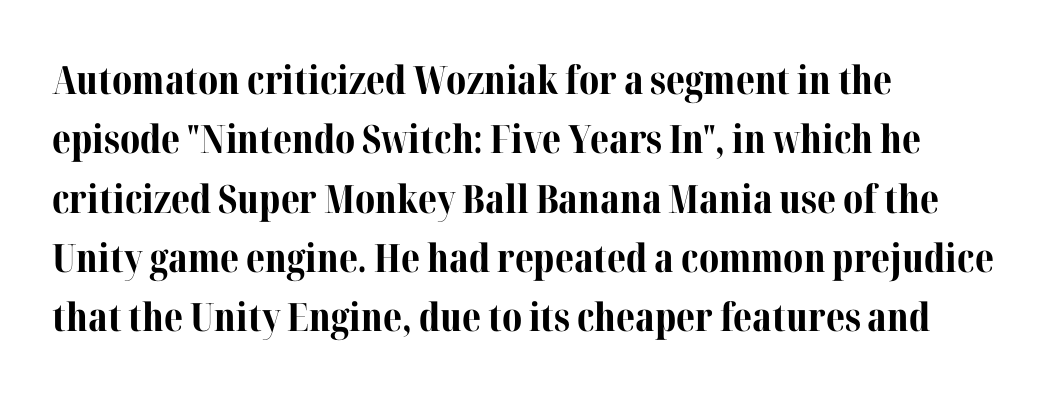
The image shows 39 px bold serif type, upright; set left-aligned, normal line spacing (1.52x), normal letter spacing, not underlined; medium stroke contrast and a medium x-height.
